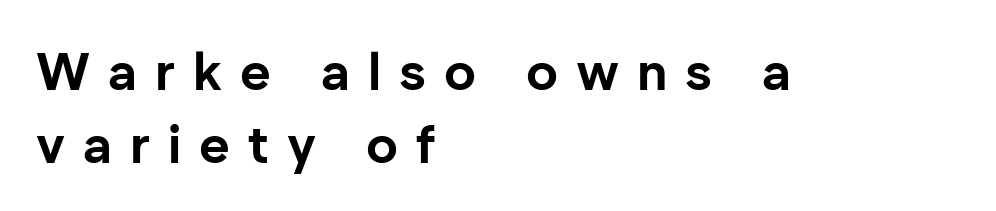
The image shows 53 px bold sans-serif type, upright; set left-aligned, normal line spacing (1.38x), unusually wide letter spacing (+0.34 em), not underlined; low stroke contrast and a medium x-height.
